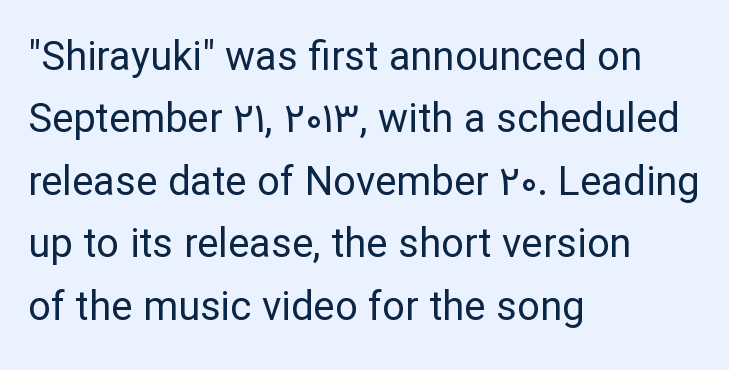
Q: Is the text bold? A: No.
Q: Is the text italic (slanted)? A: No, it is upright.
Q: Is the typeface a serif or a sans-serif typeface? A: Sans-serif.
Q: Is the text underlined? A: No.
Q: How is the paragraph aligned? A: Left-aligned.
Q: Is the spacing between letters normal or unusually wide? A: Normal.
Q: Is the spacing between lines tight, normal or loose? A: Normal.
Q: Width (condensed, normal, or wide)? A: Normal.
Q: Stroke contrast? A: Low.
Q: x-height? A: Medium.
Q: Monospaced? A: No.
